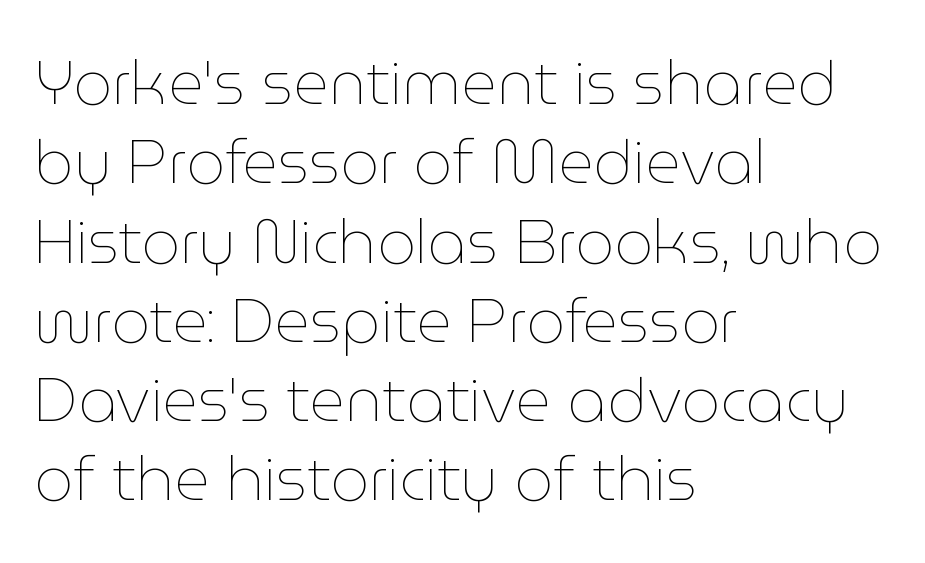
The image shows 61 px thin type, upright; set left-aligned, normal line spacing (1.3x), normal letter spacing, not underlined; low stroke contrast and a medium x-height.
